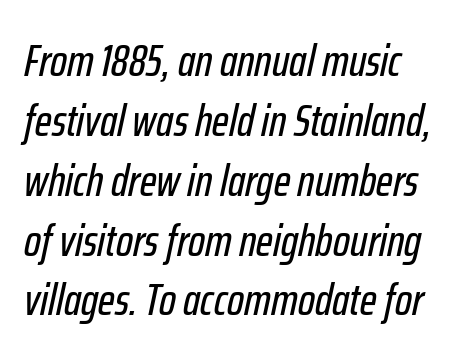
{"italic": "yes", "lean": "right", "slant_degrees": 12, "width": "condensed", "stroke_contrast": "low", "x_height": "medium", "monospaced": "no", "underline": "no", "line_spacing": "normal", "line_spacing_ratio": 1.33, "letter_spacing": "normal", "letter_spacing_em": 0.0, "glyph_px": 45}
